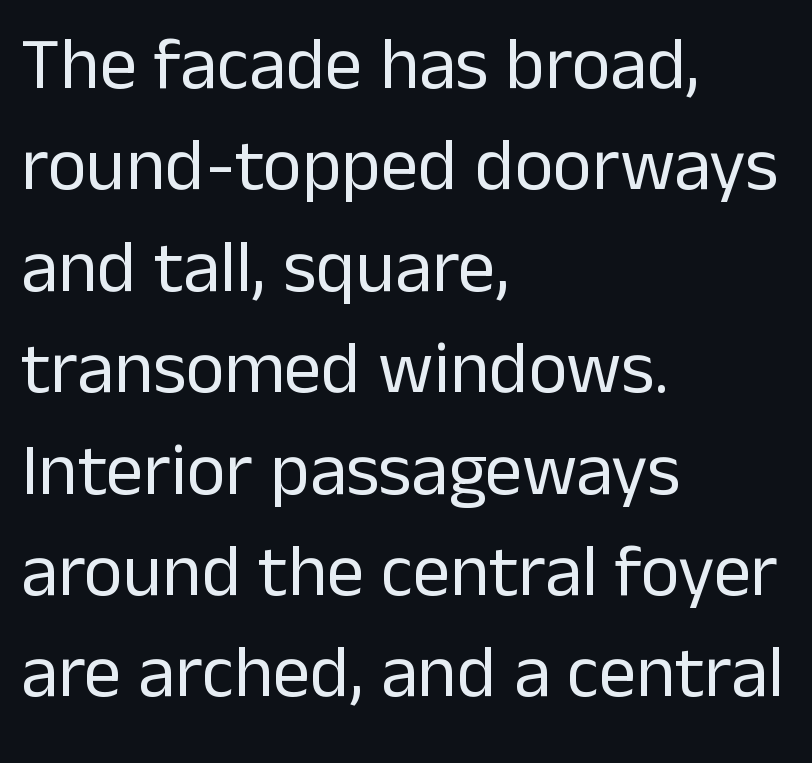
{"serif": "no", "italic": "no", "bold": "no", "weight": "regular", "width": "normal", "stroke_contrast": "low", "x_height": "medium", "monospaced": "no", "underline": "no", "align": "left", "line_spacing": "normal", "line_spacing_ratio": 1.37, "letter_spacing": "normal", "letter_spacing_em": 0.0, "glyph_px": 74}
